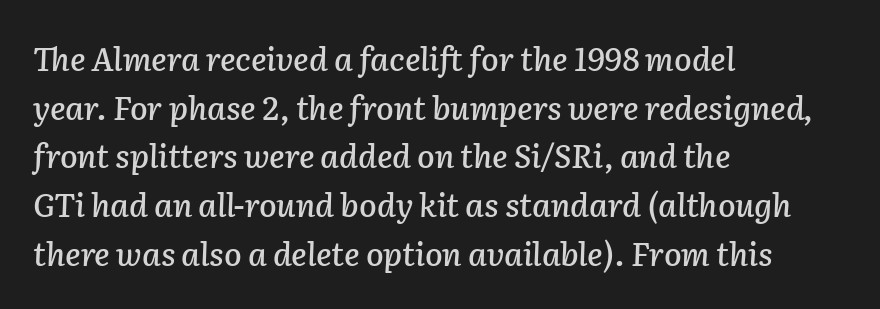
The image shows 32 px text type, italic (leaning right); set left-aligned, normal line spacing (1.52x), normal letter spacing, not underlined; low stroke contrast and a medium x-height.
